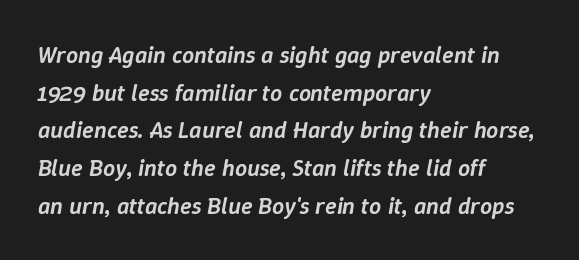
The horizontal fit of the characters is conventional and even. How would I describe the line gaps? Plain and ordinary. Notice how the stems are inclined rather than vertical — that's the hallmark of italics. Decoration check: the copy has no underline. Each line starts at the same left margin while the right side varies. This is moderately heavy type, rendered in semibold.
